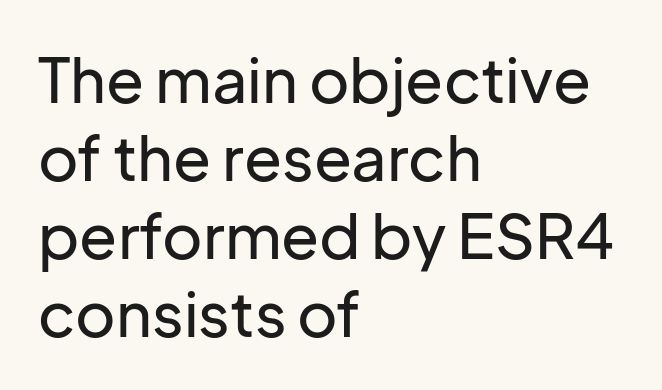
{"serif": "no", "italic": "no", "width": "normal", "stroke_contrast": "low", "x_height": "medium", "monospaced": "no", "underline": "no", "align": "left", "line_spacing": "normal", "line_spacing_ratio": 1.26, "letter_spacing": "normal", "letter_spacing_em": 0.0, "glyph_px": 62}
